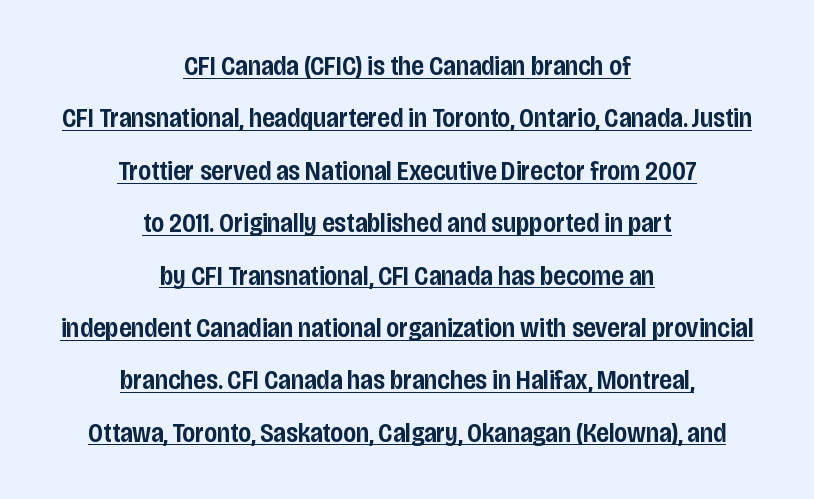
{"italic": "no", "bold": "semi", "underline": "yes", "align": "center", "line_spacing": "loose", "line_spacing_ratio": 1.94, "letter_spacing": "normal", "letter_spacing_em": 0.0, "glyph_px": 27}
